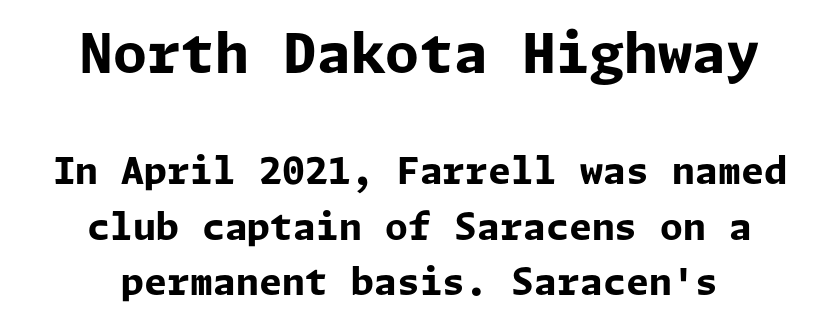
Q: Is the text bold? A: Yes.
Q: Is the text italic (slanted)? A: No, it is upright.
Q: Is the typeface a serif or a sans-serif typeface? A: Sans-serif.
Q: Is the text underlined? A: No.
Q: Is the spacing between letters normal or unusually wide? A: Normal.
Q: Is the spacing between lines tight, normal or loose? A: Normal.
Q: Which block of text is set in a larger size, the first (top) or the second (bottom)? A: The first (top) one.
Q: Width (condensed, normal, or wide)? A: Normal.
Q: Stroke contrast? A: Low.
Q: x-height? A: Medium.
